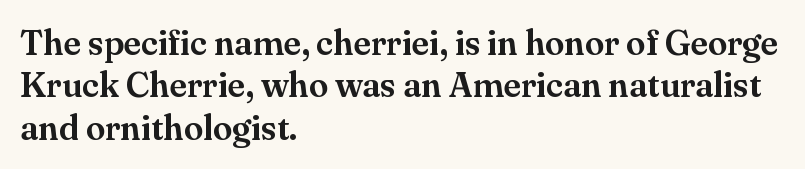
The passage shown is typeset with a serif family. How are the letters spaced? Ordinarily, with no added tracking. This rendering features lettering with no underline. It's the straight-up-and-down kind of type. These lines stack with their left ends in a neat column. Is this a fixed-width face? No — the glyphs have proportional, varying widths.
